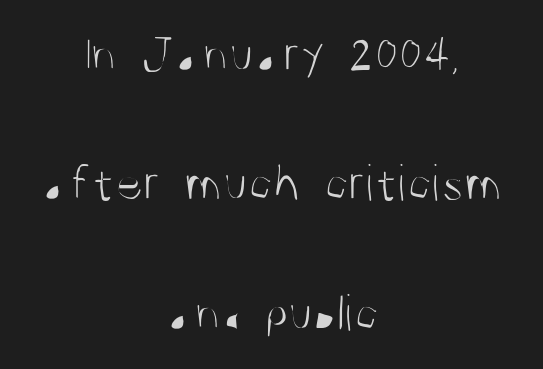
Has an underline been added? It has not. This sample uses a sans-serif face. These lines are centered, leaving both edges ragged. The letters sit at their default tracking, neither squeezed nor spread. The letters stand straight up with perfectly vertical stems.
